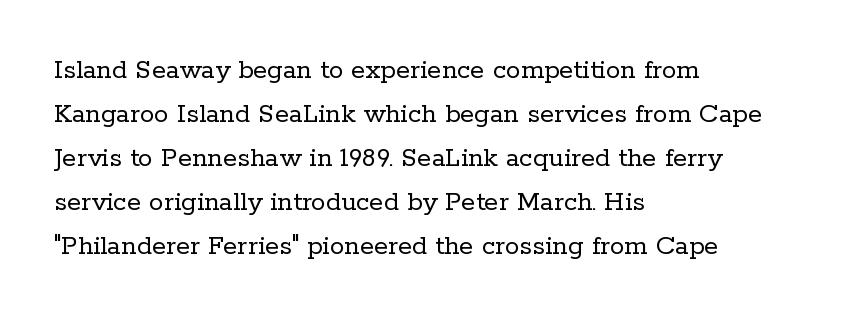
The space between consecutive lines is moderate. Summary of weight: not heavy and not bold. Notice how the passage keeps a crisp vertical edge on the left only. These lines are rendered in a variable-pitch font. Nobody touched the tracking dial on this one.
